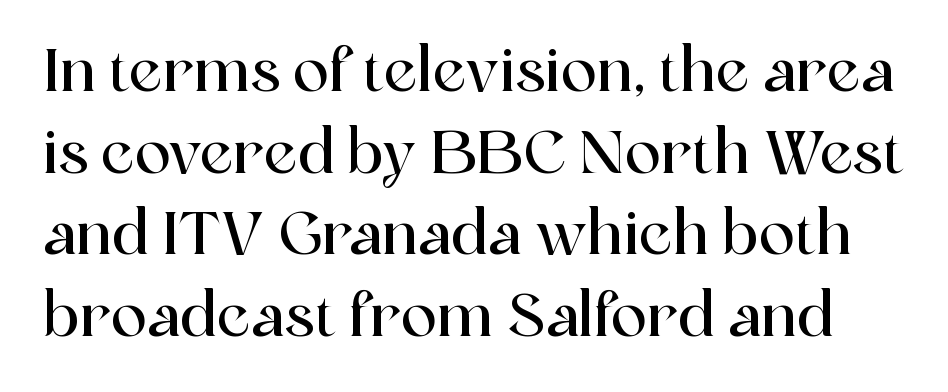
{"serif": "yes", "italic": "no", "width": "normal", "x_height": "medium", "monospaced": "no", "underline": "no", "line_spacing": "normal", "line_spacing_ratio": 1.36, "letter_spacing": "normal", "letter_spacing_em": 0.0, "glyph_px": 60}
